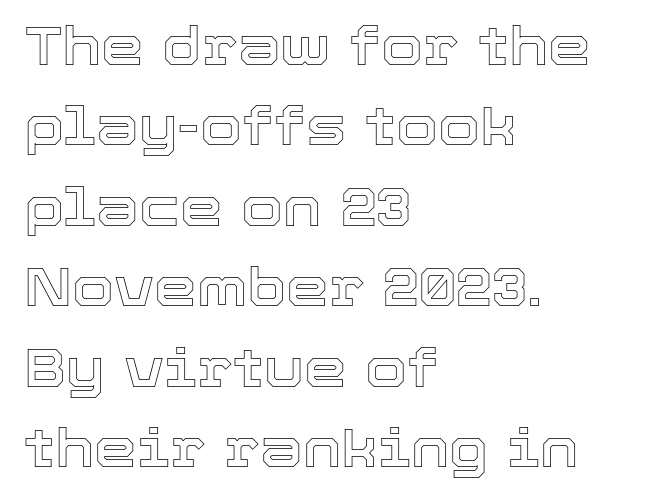
{"italic": "no", "width": "normal", "x_height": "medium", "monospaced": "no", "underline": "no", "align": "left", "line_spacing": "normal", "line_spacing_ratio": 1.49, "letter_spacing": "normal", "letter_spacing_em": 0.0, "glyph_px": 54}
